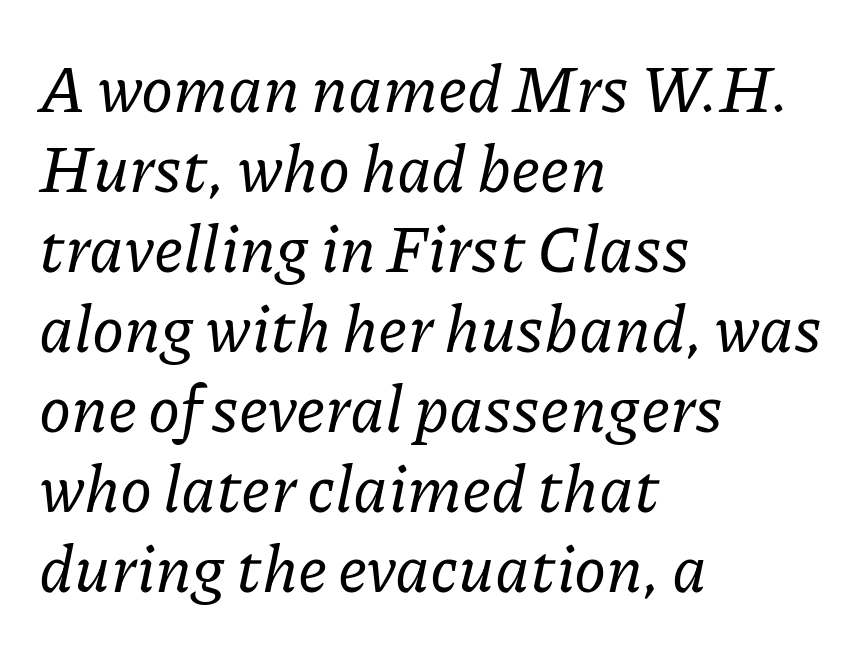
The image shows 65 px serif type, italic (leaning right); set left-aligned, line spacing 1.23x, normal letter spacing, not underlined; low stroke contrast and a medium x-height.
